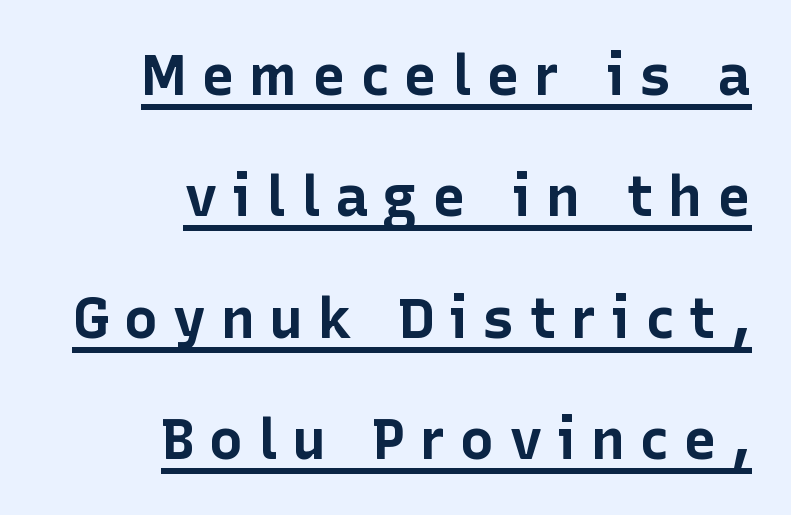
The image shows 57 px bold sans-serif type, upright; set right-aligned, loose line spacing (2.13x), unusually wide letter spacing (+0.25 em), underlined; low stroke contrast and a medium x-height.
